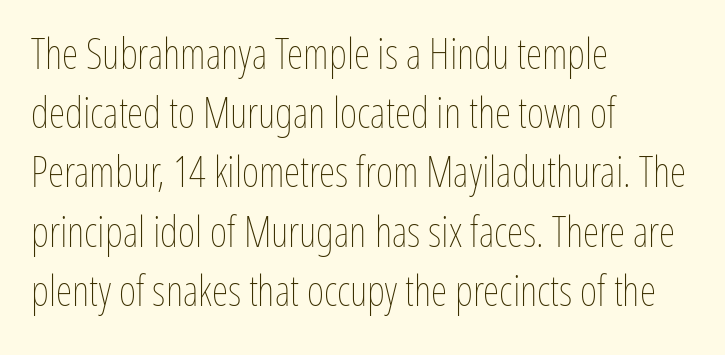
Each line starts at the same left margin while the right side varies. Notice how descenders clear the ascenders below comfortably — that's standard leading. Here the designer chose a conventional face with non-uniform glyph widths. The cut favours lightness, reaching ordinary text weight at its darkest. Look at the tracking — it's just the regular setting, nothing added. Posture: upright roman.
